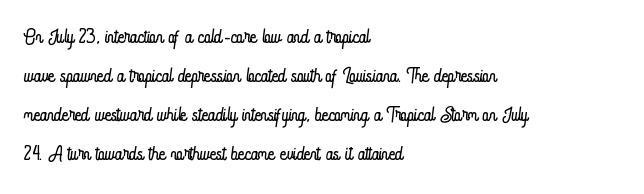
Q: Is the text bold? A: No.
Q: Is the text underlined? A: No.
Q: How is the paragraph aligned? A: Left-aligned.
Q: Is the spacing between letters normal or unusually wide? A: Normal.
Q: Is the spacing between lines tight, normal or loose? A: Normal.
Q: Width (condensed, normal, or wide)? A: Condensed.
Q: Stroke contrast? A: Low.
Q: x-height? A: Small.
Q: Monospaced? A: No.
